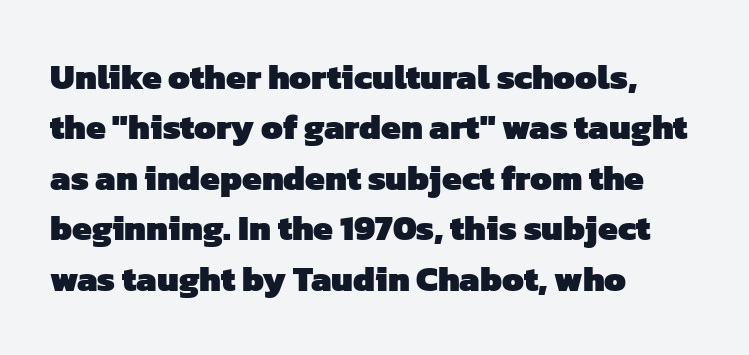
The image shows 35 px heavy sans-serif type; set left-aligned, normal line spacing (1.44x), normal letter spacing, not underlined; low stroke contrast and a medium x-height.
